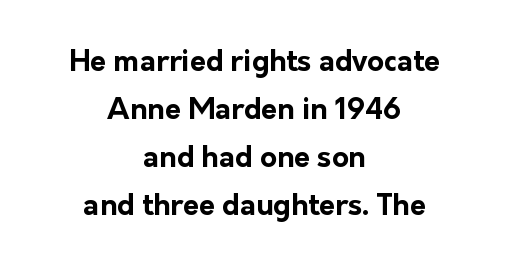
Chunky letters — that's bold for sure. Each letter keeps its own natural width here, so spacing adapts to shape. The face used here is rendered with its standard letterfit. One-word summary of the alignment: center.
